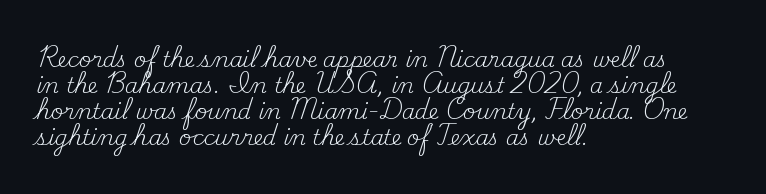
Q: Is the text bold? A: No.
Q: Is the text italic (slanted)? A: Yes.
Q: Is the text underlined? A: No.
Q: How is the paragraph aligned? A: Left-aligned.
Q: Is the spacing between letters normal or unusually wide? A: Normal.
